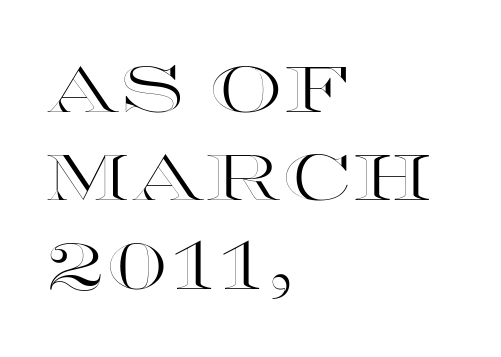
Q: Is the text italic (slanted)? A: No, it is upright.
Q: Is the text underlined? A: No.
Q: How is the paragraph aligned? A: Left-aligned.
Q: Is the spacing between letters normal or unusually wide? A: Normal.
Q: Is the spacing between lines tight, normal or loose? A: Normal.
Q: Width (condensed, normal, or wide)? A: Wide.
Q: x-height? A: Large.
Q: Monospaced? A: No.
